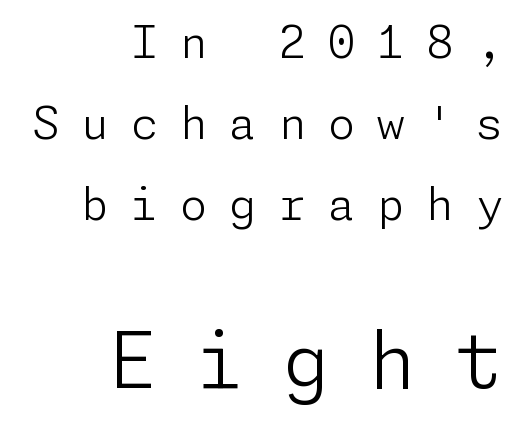
The lettering stays uniformly vertical, giving the passage a roman look. No heavy texture on the line: the type isn't bold. The words here are not underlined. The passage shown is typeset with a sans-serif family.
